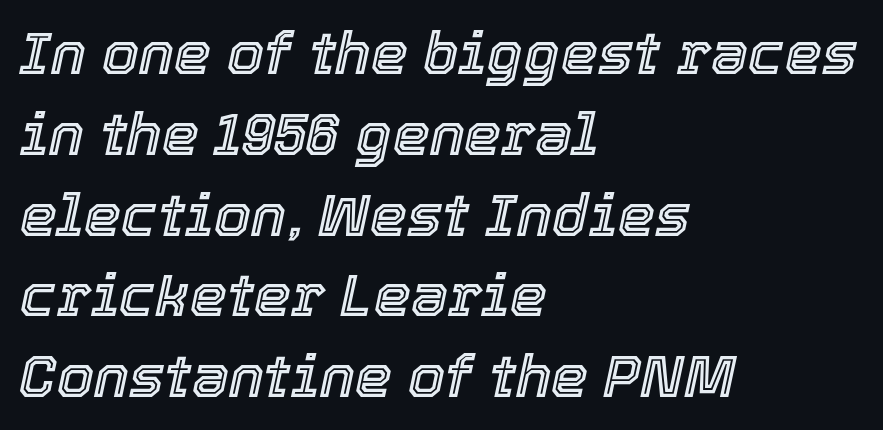
{"italic": "yes", "lean": "right", "slant_degrees": 12, "width": "normal", "x_height": "medium", "monospaced": "no", "underline": "no", "align": "left", "line_spacing": "normal", "line_spacing_ratio": 1.37, "letter_spacing": "normal", "letter_spacing_em": 0.0, "glyph_px": 59}
